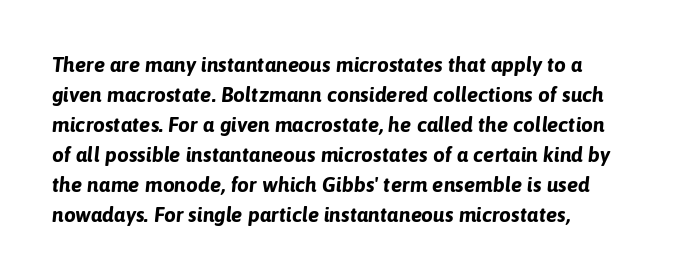
Q: Is the text bold? A: Yes.
Q: Is the text italic (slanted)? A: Yes, it leans right by about 6 degrees.
Q: Is the text underlined? A: No.
Q: Is the spacing between letters normal or unusually wide? A: Normal.
Q: Is the spacing between lines tight, normal or loose? A: Normal.
